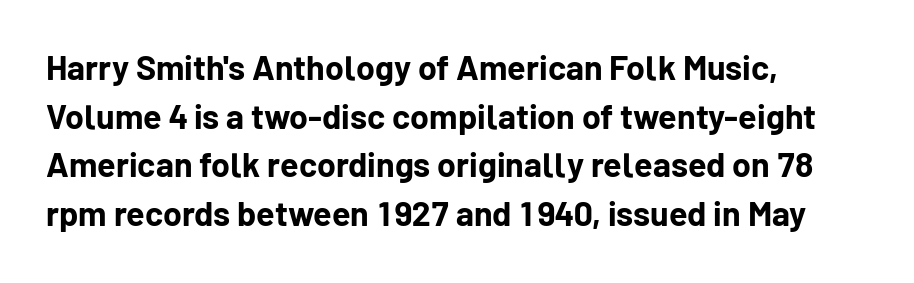
The image shows 34 px bold sans-serif type, upright; set left-aligned, normal line spacing (1.43x), normal letter spacing, not underlined; low stroke contrast and a medium x-height.
